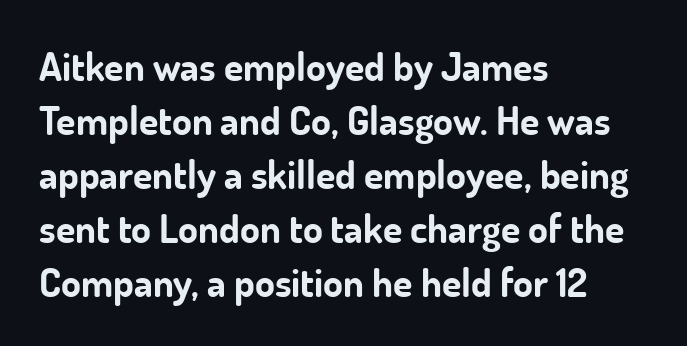
{"serif": "no", "italic": "no", "bold": "yes", "weight": "bold", "width": "normal", "stroke_contrast": "low", "x_height": "small", "monospaced": "no", "underline": "no", "align": "left", "line_spacing": "normal", "line_spacing_ratio": 1.35, "letter_spacing": "normal", "letter_spacing_em": 0.0, "glyph_px": 40}
